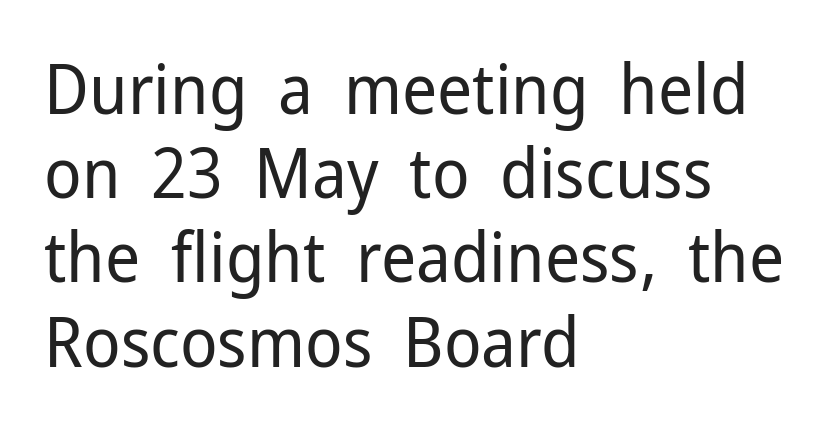
Here the designer chose a conventional face with non-uniform glyph widths. The typography opts for an upright posture over an oblique one. Reading down the block, your eye returns to a fixed left position each line. Descender tails drop into unmarked territory. This rendering leaves character spacing at its baseline value.
